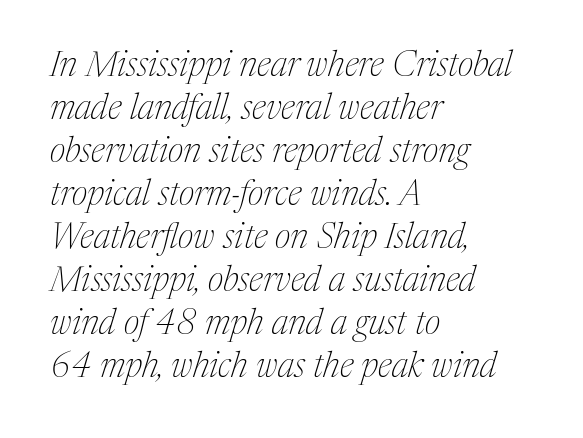
The image shows 35 px thin serif type, italic (leaning right); set left-aligned, line spacing 1.23x, normal letter spacing, not underlined; medium stroke contrast and a medium x-height.
